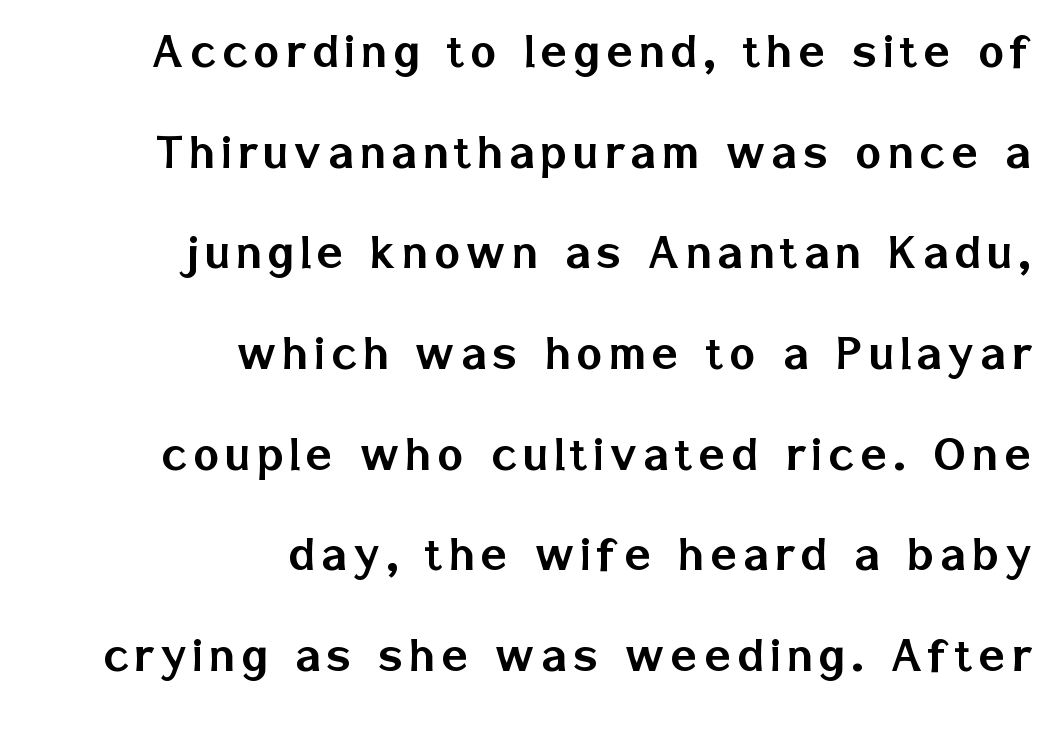
The image shows 55 px sans-serif type, upright; set right-aligned, line spacing 1.83x, not underlined; low stroke contrast and a medium x-height.
